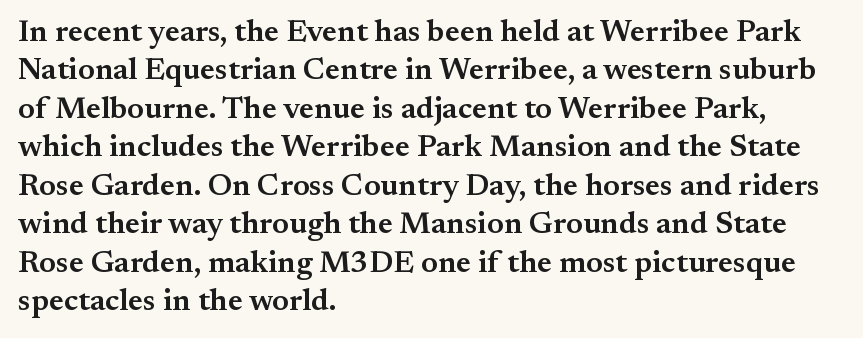
Q: Is the text bold? A: Semi-bold.
Q: Is the text italic (slanted)? A: No, it is upright.
Q: Is the typeface a serif or a sans-serif typeface? A: Serif.
Q: Is the text underlined? A: No.
Q: How is the paragraph aligned? A: Left-aligned.
Q: Is the spacing between letters normal or unusually wide? A: Normal.
Q: Width (condensed, normal, or wide)? A: Normal.
Q: Stroke contrast? A: Medium.
Q: x-height? A: Small.
Q: Monospaced? A: No.
